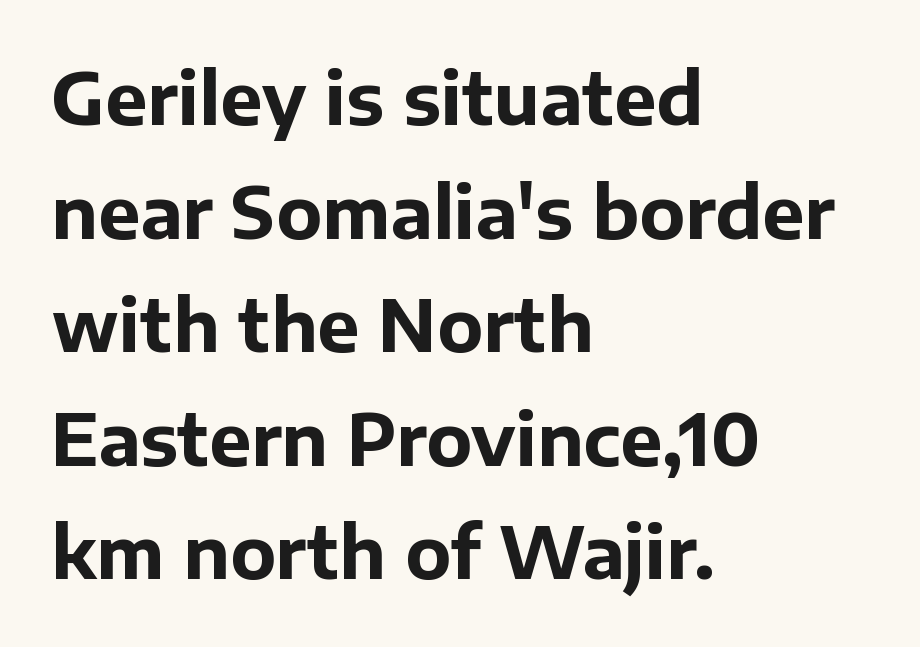
{"serif": "no", "italic": "no", "bold": "yes", "weight": "bold", "width": "normal", "stroke_contrast": "low", "x_height": "medium", "monospaced": "no", "underline": "no", "align": "left", "line_spacing": "normal", "line_spacing_ratio": 1.6, "letter_spacing": "normal", "letter_spacing_em": 0.0, "glyph_px": 71}
